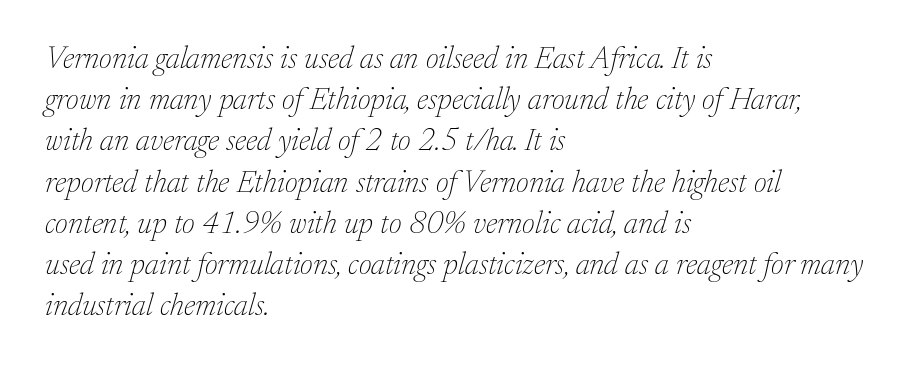
Emphasis-style slanted type is in use. The tracking reads as untouched default to a designer's eye. Spacing verdict: proportional, widths tailored to each character. Are there feet on the stems? There are — it's a serif.
